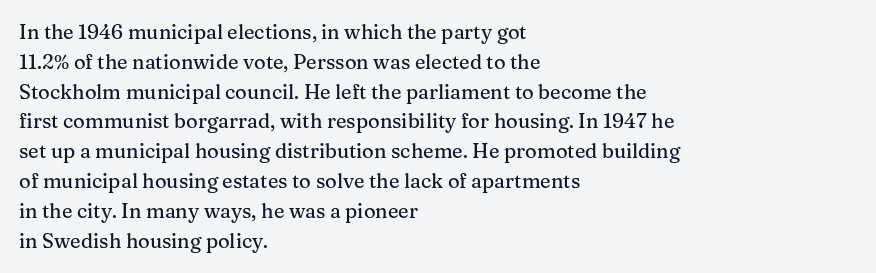
{"italic": "no", "underline": "no", "align": "left", "line_spacing": "normal", "line_spacing_ratio": 1.49, "letter_spacing": "normal", "letter_spacing_em": 0.0, "glyph_px": 20}
